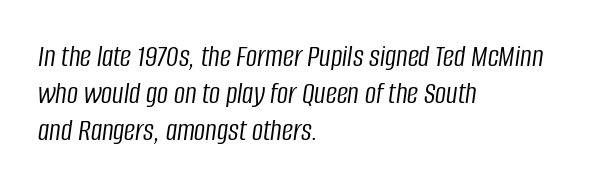
Q: Is the text bold? A: No.
Q: Is the text italic (slanted)? A: Yes, it leans right by about 8 degrees.
Q: Is the text underlined? A: No.
Q: How is the paragraph aligned? A: Left-aligned.
Q: Is the spacing between letters normal or unusually wide? A: Normal.
Q: Width (condensed, normal, or wide)? A: Condensed.
Q: Stroke contrast? A: Low.
Q: x-height? A: Large.
Q: Monospaced? A: No.
